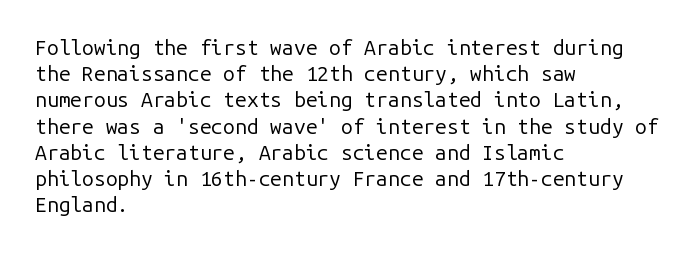
Q: Is the text bold? A: No.
Q: Is the text italic (slanted)? A: No, it is upright.
Q: Is the text underlined? A: No.
Q: How is the paragraph aligned? A: Left-aligned.
Q: Is the spacing between letters normal or unusually wide? A: Normal.
Q: Is the spacing between lines tight, normal or loose? A: Normal.
